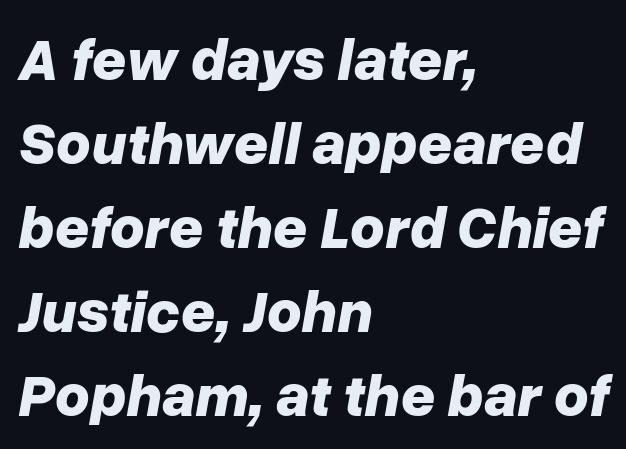
The image shows 60 px bold type, italic (leaning right); set left-aligned, normal line spacing (1.4x), normal letter spacing, not underlined; low stroke contrast and a medium x-height.
